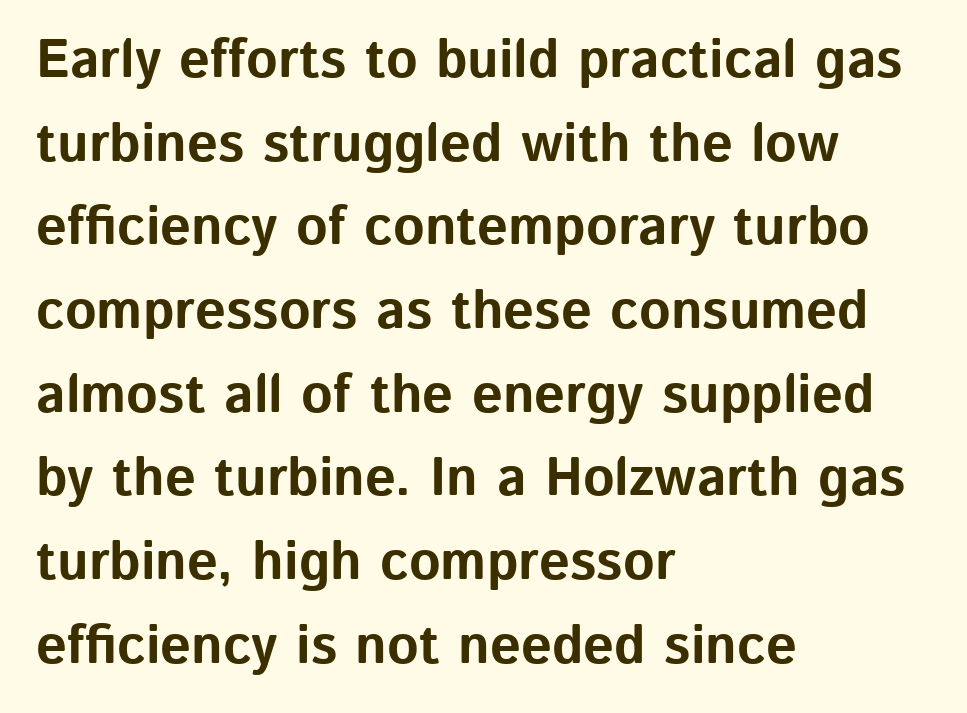
The characters display no serif detailing; their extremities are plain. A typesetter would call this proportional, since set widths differ per character. Default kerning and tracking; the words read as compact shapes. Posture: vertical. Rows of type keep a routine distance in the vertical direction. Has an underline been added? It has not.
